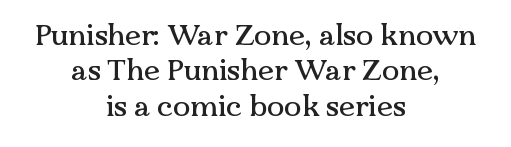
The image shows 29 px serif type, upright; set centered, line spacing 1.22x, normal letter spacing, not underlined; medium stroke contrast and a medium x-height.
